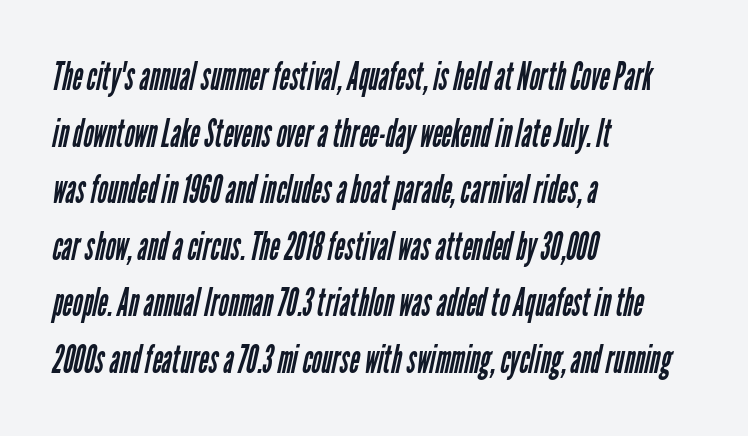
{"serif": "no", "bold": "no", "weight": "regular", "width": "condensed", "stroke_contrast": "low", "x_height": "medium", "monospaced": "no", "underline": "no", "align": "left", "line_spacing": "normal", "line_spacing_ratio": 1.45, "letter_spacing": "normal", "letter_spacing_em": 0.0, "glyph_px": 39}
